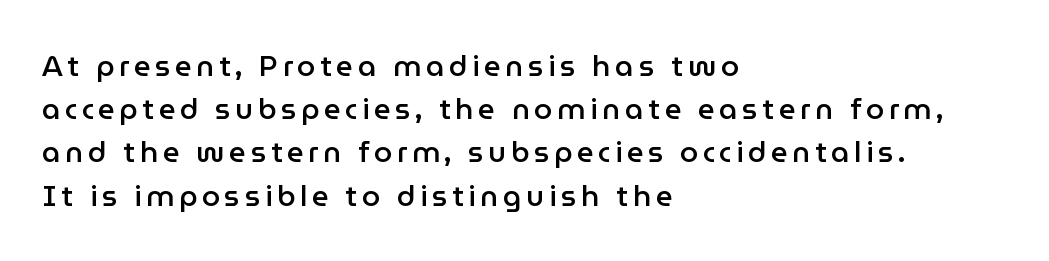
The image shows 29 px semibold sans-serif type, upright; set left-aligned, normal line spacing (1.49x), not underlined; low stroke contrast and a medium x-height.
